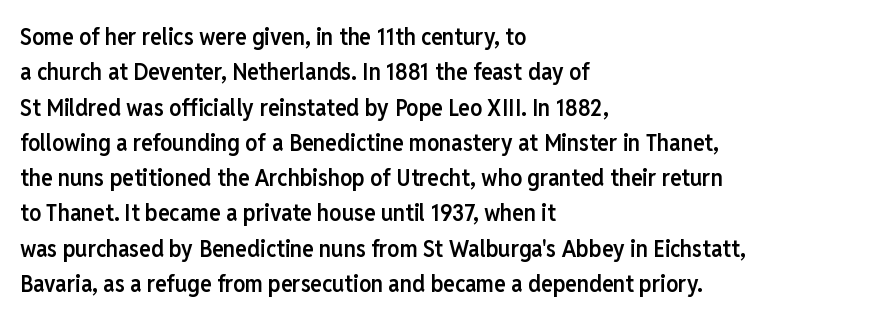
{"italic": "no", "bold": "semi", "underline": "no", "align": "left", "line_spacing": "normal", "line_spacing_ratio": 1.47, "letter_spacing": "normal", "letter_spacing_em": 0.0, "glyph_px": 24}
